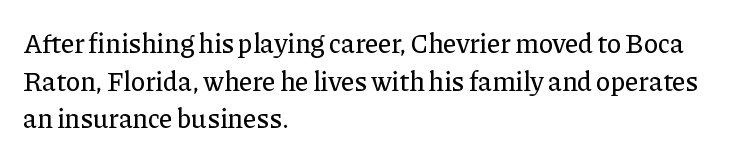
Q: Is the text italic (slanted)? A: No, it is upright.
Q: Is the text underlined? A: No.
Q: How is the paragraph aligned? A: Left-aligned.
Q: Is the spacing between letters normal or unusually wide? A: Normal.
Q: Is the spacing between lines tight, normal or loose? A: Normal.
